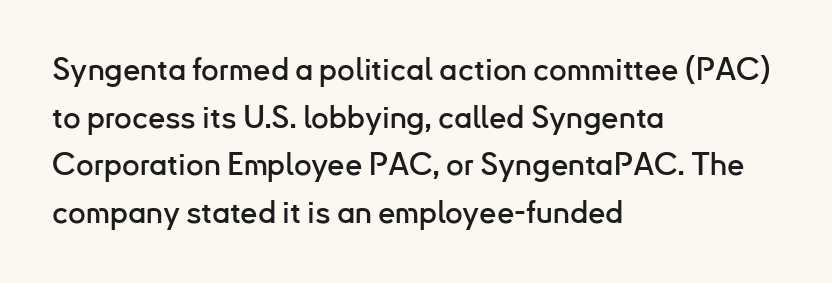
{"serif": "no", "italic": "no", "width": "normal", "stroke_contrast": "low", "x_height": "small", "monospaced": "no", "underline": "no", "align": "left", "line_spacing": "normal", "line_spacing_ratio": 1.54, "letter_spacing": "normal", "letter_spacing_em": 0.0, "glyph_px": 31}
